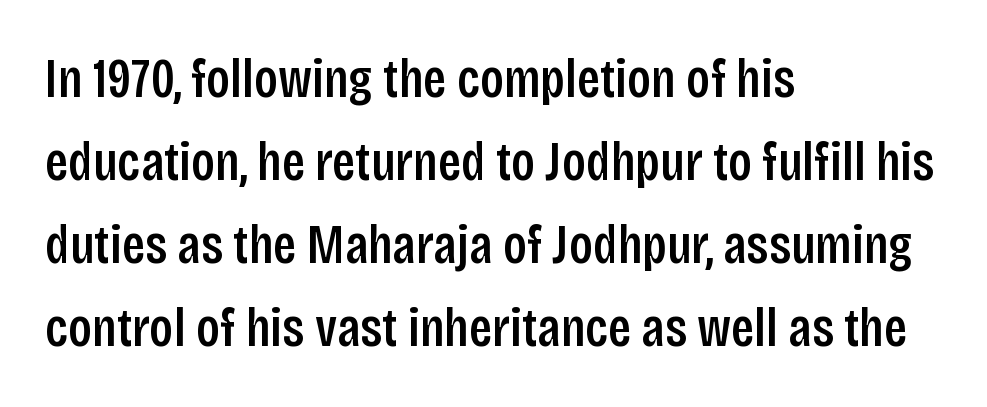
This is roman type, the default non-slanted kind. The characters display no serif detailing; their extremities are plain. This sample is left-justified, so line endings fall wherever the words run out. Nobody touched the tracking dial on this one. Here the designer chose a conventional face with non-uniform glyph widths.
